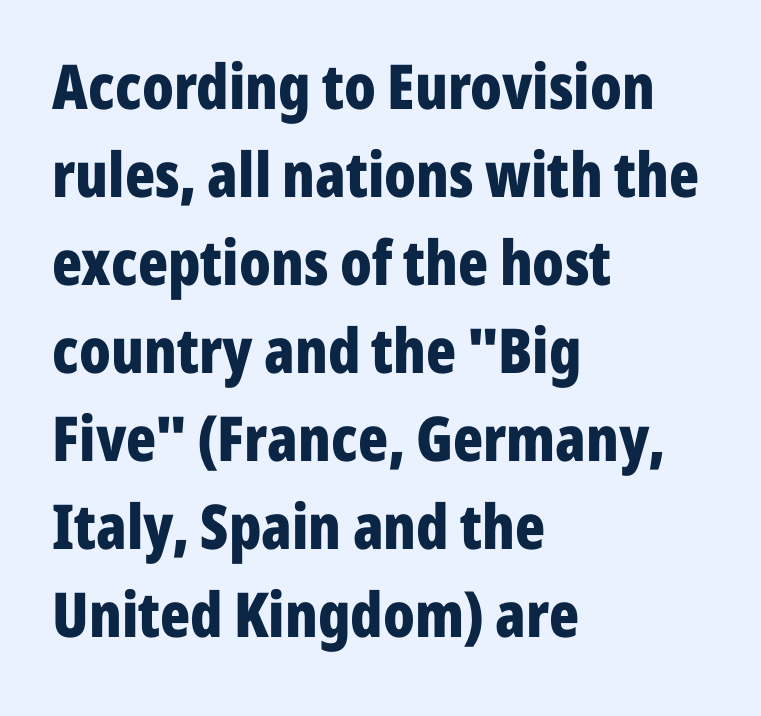
Q: Is the text bold? A: Yes.
Q: Is the text italic (slanted)? A: No, it is upright.
Q: Is the typeface a serif or a sans-serif typeface? A: Sans-serif.
Q: Is the text underlined? A: No.
Q: How is the paragraph aligned? A: Left-aligned.
Q: Is the spacing between letters normal or unusually wide? A: Normal.
Q: Is the spacing between lines tight, normal or loose? A: Normal.
Q: Width (condensed, normal, or wide)? A: Condensed.
Q: Stroke contrast? A: Low.
Q: x-height? A: Medium.
Q: Monospaced? A: No.
